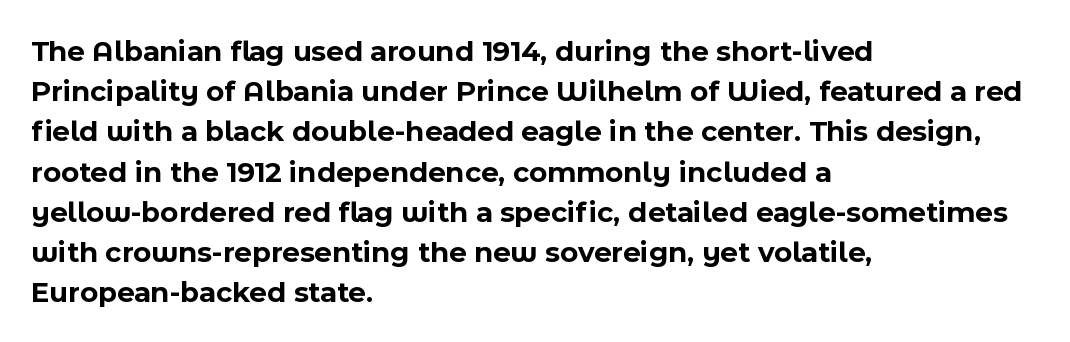
Is this a fixed-width face? No — the glyphs have proportional, varying widths. Unmarked baselines from the first word to the last. The rows are spaced the way most documents space them. The face used here is rendered with its standard letterfit. In CSS terms this would be text-align: left. Designer's note — italics off, roman on.
